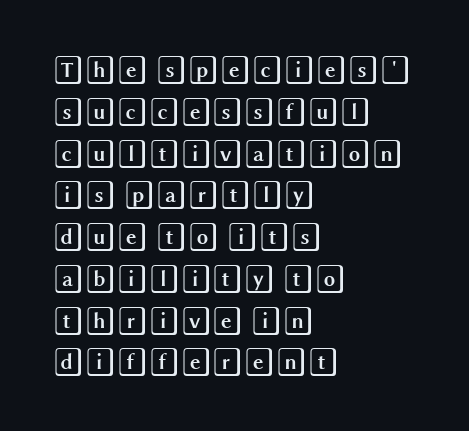
Q: Is the text italic (slanted)? A: No, it is upright.
Q: Is the text underlined? A: No.
Q: How is the paragraph aligned? A: Left-aligned.
Q: Is the spacing between letters normal or unusually wide? A: Normal.
Q: Is the spacing between lines tight, normal or loose? A: Normal.
Q: Width (condensed, normal, or wide)? A: Wide.
Q: x-height? A: Large.
